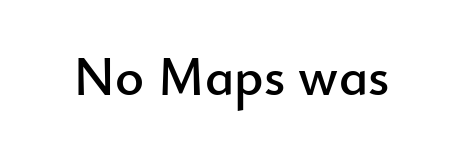
{"serif": "no", "italic": "no", "width": "normal", "stroke_contrast": "low", "x_height": "small", "monospaced": "no", "underline": "no", "letter_spacing": "normal", "letter_spacing_em": 0.0, "glyph_px": 55}
